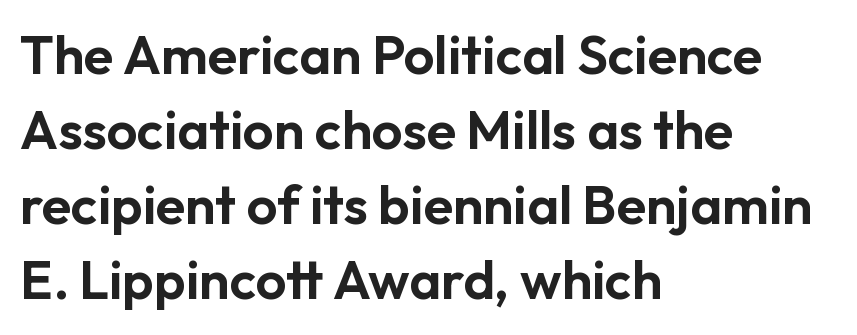
Q: Is the text italic (slanted)? A: No, it is upright.
Q: Is the typeface a serif or a sans-serif typeface? A: Sans-serif.
Q: Is the text underlined? A: No.
Q: How is the paragraph aligned? A: Left-aligned.
Q: Is the spacing between letters normal or unusually wide? A: Normal.
Q: Is the spacing between lines tight, normal or loose? A: Normal.
Q: Width (condensed, normal, or wide)? A: Normal.
Q: Stroke contrast? A: Low.
Q: x-height? A: Medium.
Q: Monospaced? A: No.
